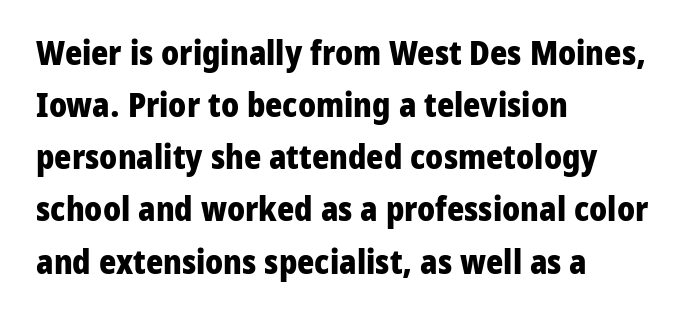
{"serif": "no", "italic": "no", "bold": "yes", "weight": "heavy", "width": "normal", "stroke_contrast": "low", "x_height": "medium", "monospaced": "no", "underline": "no", "align": "left", "line_spacing": "normal", "line_spacing_ratio": 1.58, "letter_spacing": "normal", "letter_spacing_em": 0.0, "glyph_px": 33}
